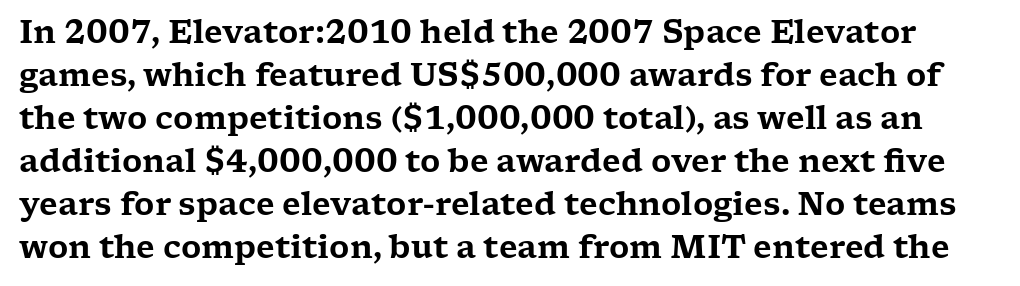
Normally led — the rows are evenly, conventionally spaced. Decoration check: the copy has no underline. The tracking reads as untouched default to a designer's eye. Varying glyph widths throughout — classic text-font behaviour. Are there feet on the stems? There are — it's a serif. Posture: vertical.
